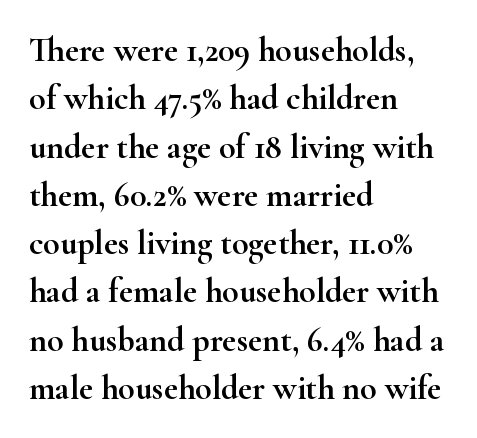
Q: Is the text italic (slanted)? A: No, it is upright.
Q: Is the typeface a serif or a sans-serif typeface? A: Serif.
Q: Is the text underlined? A: No.
Q: How is the paragraph aligned? A: Left-aligned.
Q: Is the spacing between letters normal or unusually wide? A: Normal.
Q: Is the spacing between lines tight, normal or loose? A: Normal.
Q: Width (condensed, normal, or wide)? A: Wide.
Q: Stroke contrast? A: High.
Q: x-height? A: Small.
Q: Monospaced? A: No.
